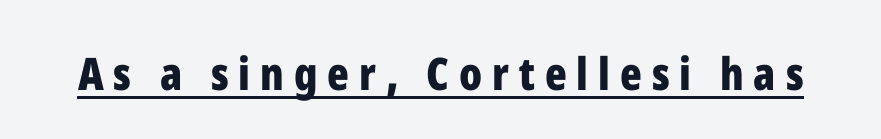
Q: Is the text bold? A: Yes.
Q: Is the text italic (slanted)? A: No, it is upright.
Q: Is the typeface a serif or a sans-serif typeface? A: Sans-serif.
Q: Is the text underlined? A: Yes.
Q: Is the spacing between letters normal or unusually wide? A: Unusually wide.
Q: Width (condensed, normal, or wide)? A: Condensed.
Q: Stroke contrast? A: Low.
Q: x-height? A: Medium.
Q: Monospaced? A: No.
